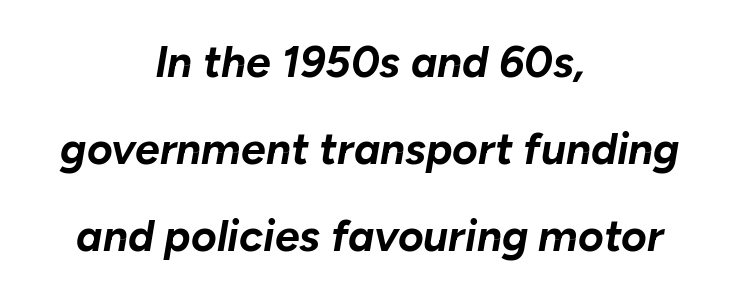
{"italic": "yes", "lean": "right", "slant_degrees": 10, "bold": "yes", "weight": "bold", "width": "normal", "stroke_contrast": "low", "x_height": "medium", "monospaced": "no", "underline": "no", "align": "center", "line_spacing": "loose", "line_spacing_ratio": 1.98, "letter_spacing": "normal", "letter_spacing_em": 0.0, "glyph_px": 44}
